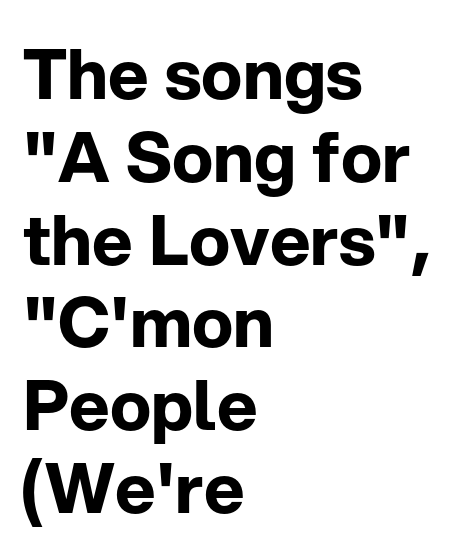
Q: Is the text bold? A: Yes.
Q: Is the text italic (slanted)? A: No, it is upright.
Q: Is the typeface a serif or a sans-serif typeface? A: Sans-serif.
Q: Is the text underlined? A: No.
Q: How is the paragraph aligned? A: Left-aligned.
Q: Is the spacing between letters normal or unusually wide? A: Normal.
Q: Width (condensed, normal, or wide)? A: Normal.
Q: Stroke contrast? A: Low.
Q: x-height? A: Medium.
Q: Monospaced? A: No.
